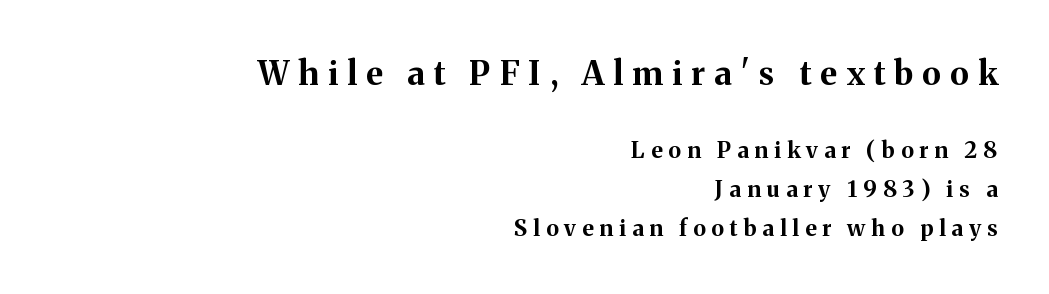
{"serif": "yes", "italic": "no", "bold": "yes", "weight": "bold", "width": "normal", "stroke_contrast": "medium", "x_height": "medium", "monospaced": "no", "underline": "no", "align": "right", "line_spacing_ratio": 1.76, "letter_spacing": "wide", "letter_spacing_em": 0.28, "larger_block": "first", "size_ratio": 1.5, "glyph_px": 33}
